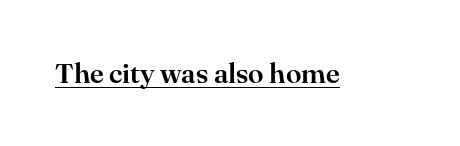
The image shows 28 px serif type, upright; set normal letter spacing, underlined; high stroke contrast and a small x-height.
